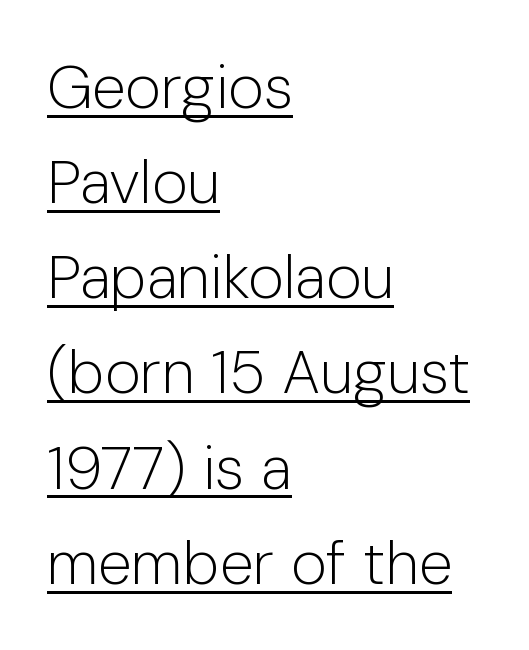
The image shows 61 px light sans-serif type, upright; set left-aligned, normal line spacing (1.56x), normal letter spacing, underlined; low stroke contrast and a medium x-height.
